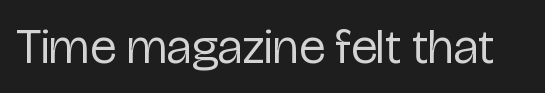
{"serif": "no", "italic": "no", "bold": "no", "weight": "regular", "width": "condensed", "stroke_contrast": "low", "x_height": "medium", "monospaced": "no", "underline": "no", "letter_spacing": "normal", "letter_spacing_em": 0.0, "glyph_px": 50}
